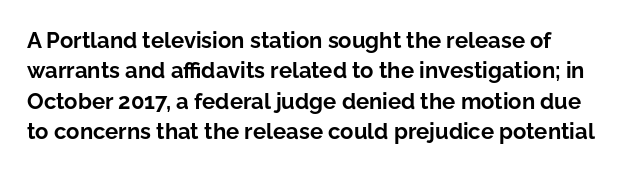
As a designer I'd log this as weight 700, bold. The passage shown stacks its lines at a standard gap. Only glyphs here, with clear space below each row. The specimen reads as upright at a glance.
